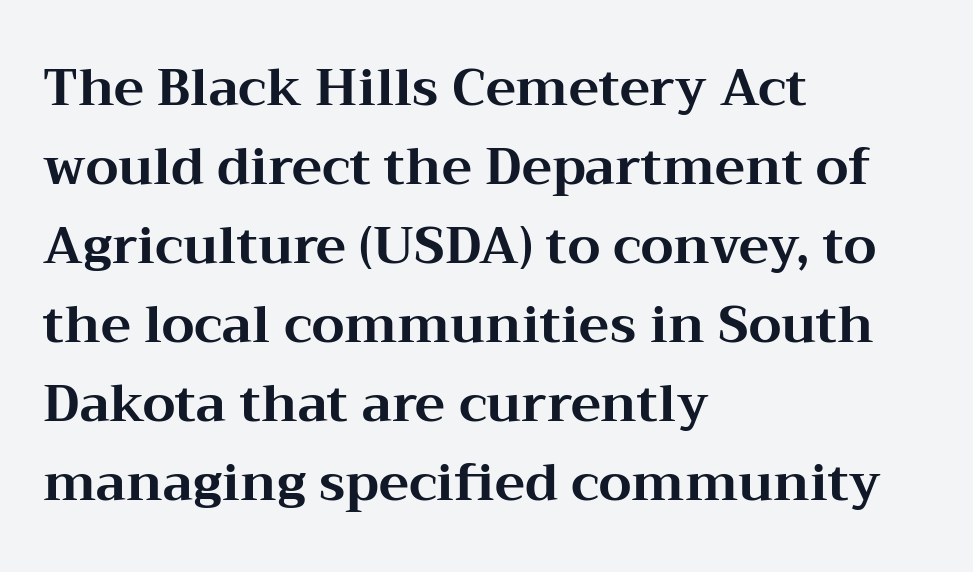
The strip under each line holds only bare page. Nope, not italic — everything's standing straight. Thick stems and heavy bowls — unmistakably bold. The designer went with a serif here, giving each stem small feet. Does the leading feel generous? No, just average. Each letter keeps its own natural width here, so spacing adapts to shape.
